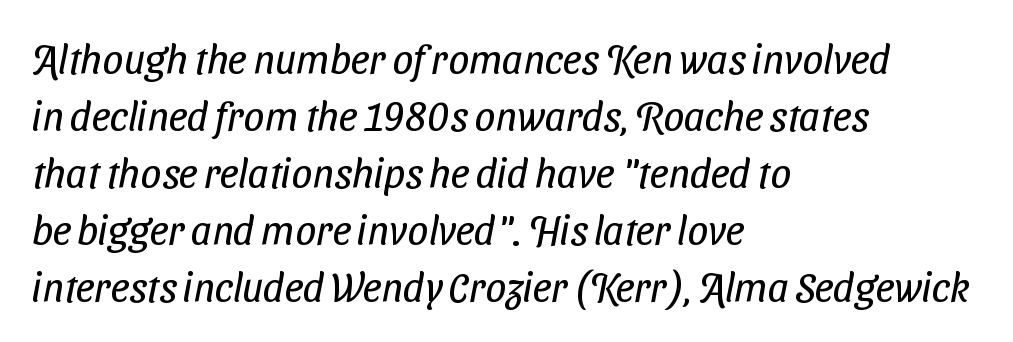
Q: Is the text bold? A: No.
Q: Is the typeface a serif or a sans-serif typeface? A: Sans-serif.
Q: Is the text underlined? A: No.
Q: How is the paragraph aligned? A: Left-aligned.
Q: Is the spacing between letters normal or unusually wide? A: Normal.
Q: Is the spacing between lines tight, normal or loose? A: Normal.
Q: Width (condensed, normal, or wide)? A: Condensed.
Q: Stroke contrast? A: Low.
Q: x-height? A: Medium.
Q: Monospaced? A: No.
